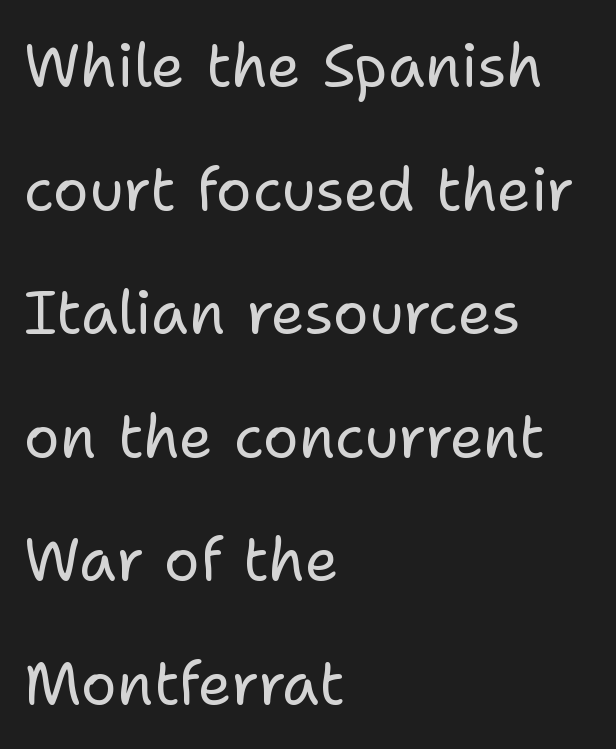
The image shows 60 px regular-weight sans-serif type, upright; set left-aligned, loose line spacing (2.06x), normal letter spacing, not underlined; low stroke contrast and a medium x-height.
